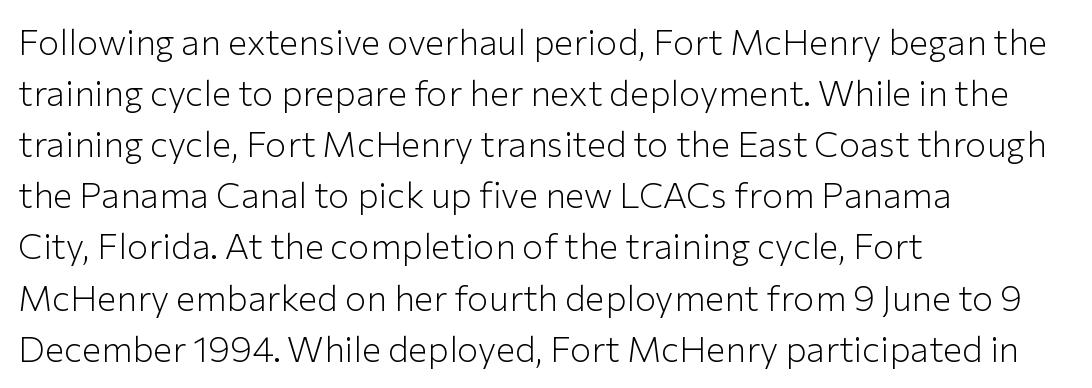
Q: Is the text bold? A: No.
Q: Is the text italic (slanted)? A: No, it is upright.
Q: Is the typeface a serif or a sans-serif typeface? A: Sans-serif.
Q: Is the text underlined? A: No.
Q: How is the paragraph aligned? A: Left-aligned.
Q: Is the spacing between letters normal or unusually wide? A: Normal.
Q: Is the spacing between lines tight, normal or loose? A: Normal.
Q: Width (condensed, normal, or wide)? A: Normal.
Q: Stroke contrast? A: Low.
Q: x-height? A: Medium.
Q: Monospaced? A: No.
